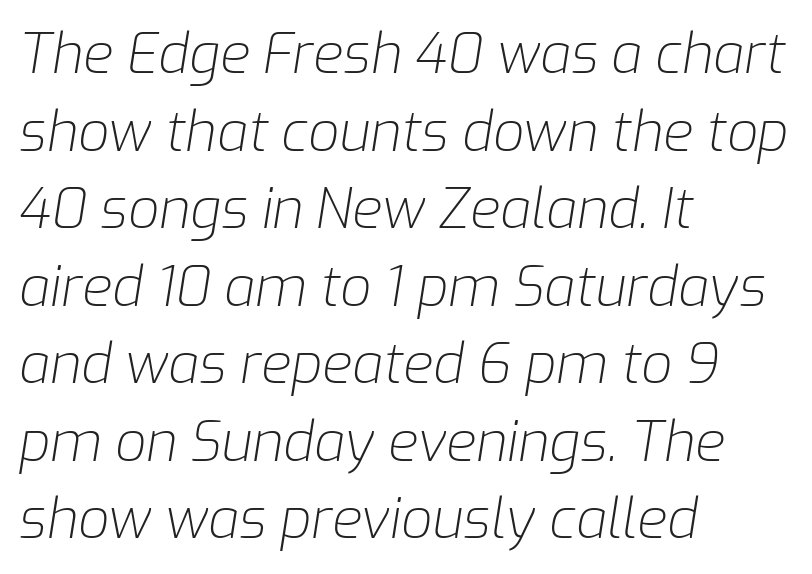
Q: Is the text bold? A: No.
Q: Is the text italic (slanted)? A: Yes, it leans right by about 9 degrees.
Q: Is the text underlined? A: No.
Q: How is the paragraph aligned? A: Left-aligned.
Q: Is the spacing between letters normal or unusually wide? A: Normal.
Q: Is the spacing between lines tight, normal or loose? A: Normal.
Q: Width (condensed, normal, or wide)? A: Normal.
Q: Stroke contrast? A: Low.
Q: x-height? A: Medium.
Q: Monospaced? A: No.
